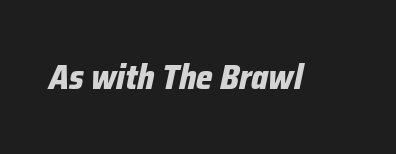
Clear beneath every line of the passage. Spacing verdict: proportional, widths tailored to each character. There is no visible air inserted between adjacent glyphs. Every letter is thick-stroked: bold, no question.
